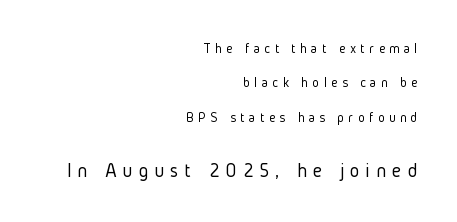
Plain, unruled lines of type. Students, note that the glyphs here are deliberately spaced far apart. This reads as an unemphasized weight, regular at the heaviest. If you drew a line through each stem, it would be perfectly vertical. Compared with typical paragraphs, the rows here are farther apart. The paragraph shown leans on its right margin.
